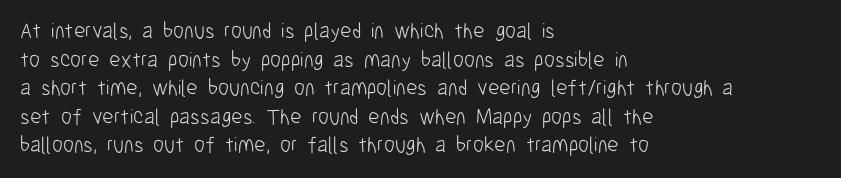
The image shows 22 px text type, upright; set left-aligned, normal line spacing (1.3x), normal letter spacing, not underlined.
